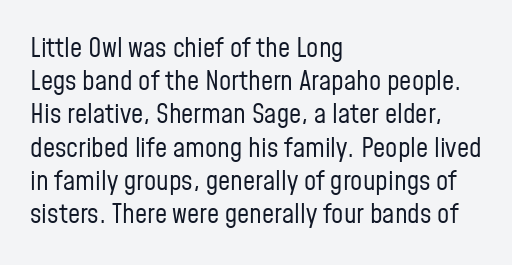
{"italic": "no", "bold": "no", "underline": "no", "align": "left", "line_spacing_ratio": 1.23, "letter_spacing": "normal", "letter_spacing_em": 0.0, "glyph_px": 27}
